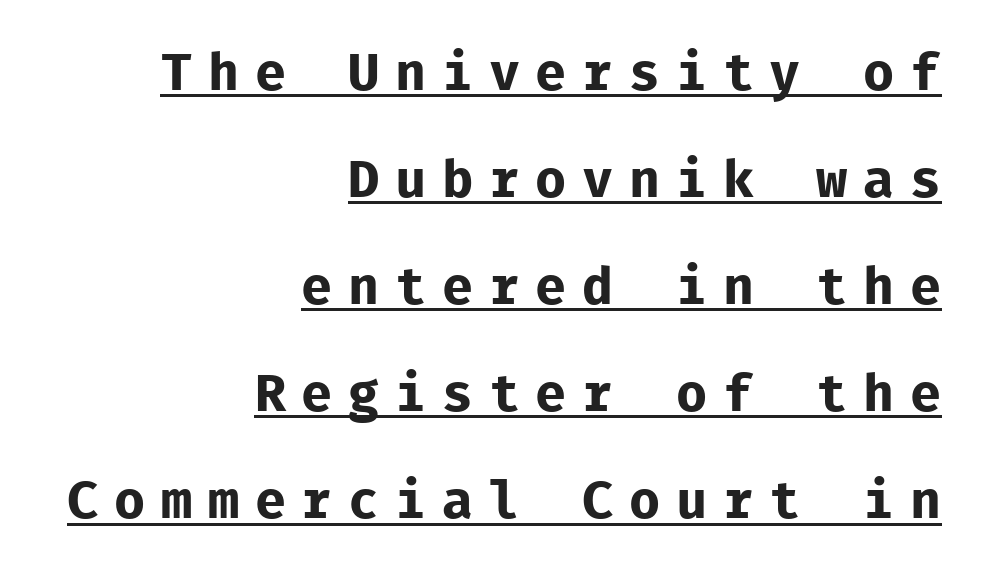
The compositor pushed each line to the right boundary. In terms of leading, this rendering errs on the spacious side. Notice how a bar underscores the lettering throughout. The type is letterspaced generously, with wide tracking.
